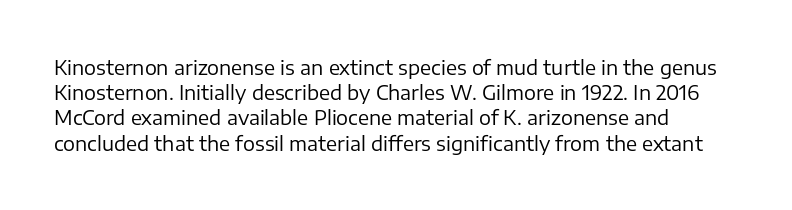
Q: Is the text bold? A: No.
Q: Is the text italic (slanted)? A: No, it is upright.
Q: Is the text underlined? A: No.
Q: How is the paragraph aligned? A: Left-aligned.
Q: Is the spacing between letters normal or unusually wide? A: Normal.
Q: Is the spacing between lines tight, normal or loose? A: Normal.
